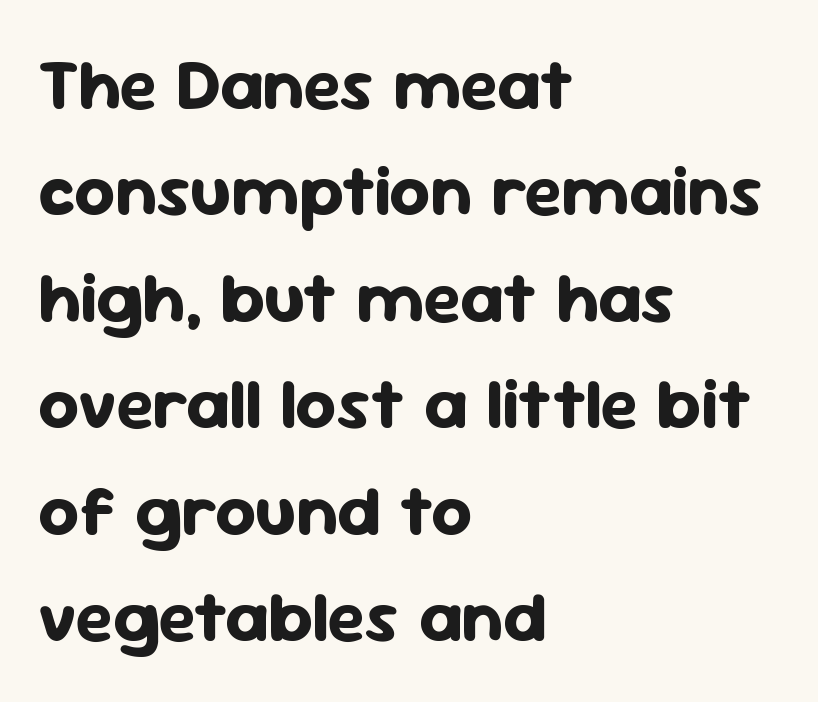
Q: Is the text bold? A: Yes.
Q: Is the text italic (slanted)? A: No, it is upright.
Q: Is the typeface a serif or a sans-serif typeface? A: Sans-serif.
Q: Is the text underlined? A: No.
Q: How is the paragraph aligned? A: Left-aligned.
Q: Is the spacing between letters normal or unusually wide? A: Normal.
Q: Is the spacing between lines tight, normal or loose? A: Normal.
Q: Width (condensed, normal, or wide)? A: Normal.
Q: Stroke contrast? A: Low.
Q: x-height? A: Medium.
Q: Monospaced? A: No.
